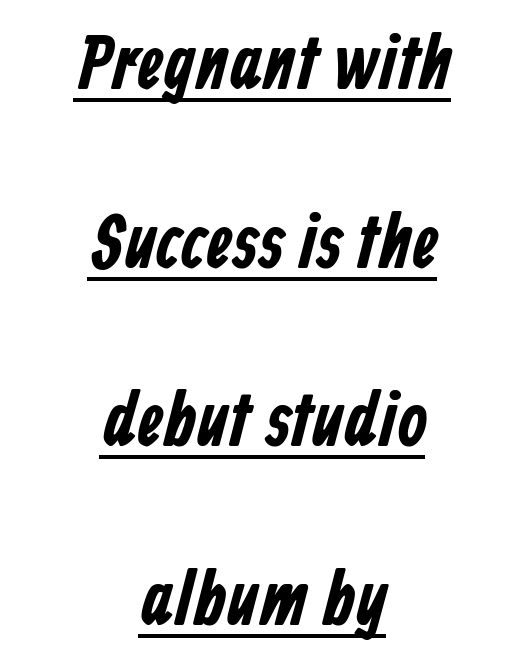
{"serif": "no", "width": "condensed", "stroke_contrast": "low", "x_height": "medium", "monospaced": "no", "underline": "yes", "align": "center", "line_spacing": "loose", "line_spacing_ratio": 2.35, "letter_spacing": "normal", "letter_spacing_em": 0.0, "glyph_px": 76}
